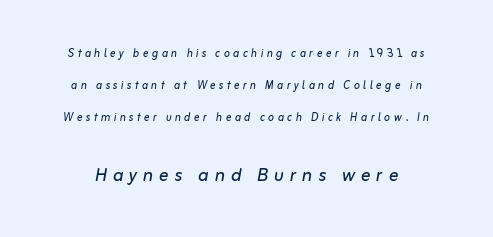
{"italic": "yes", "lean": "right", "slant_degrees": 10, "bold": "no", "underline": "no", "line_spacing": "loose", "line_spacing_ratio": 2.27, "letter_spacing": "wide", "letter_spacing_em": 0.24, "larger_block": "second", "size_ratio": 1.71, "glyph_px": 24}
